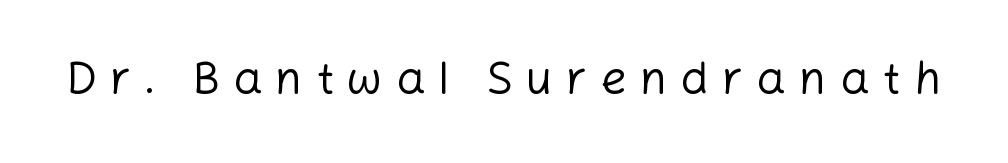
{"serif": "no", "italic": "no", "bold": "no", "weight": "regular", "width": "normal", "stroke_contrast": "low", "x_height": "medium", "monospaced": "no", "underline": "no", "letter_spacing": "wide", "letter_spacing_em": 0.29, "glyph_px": 46}
